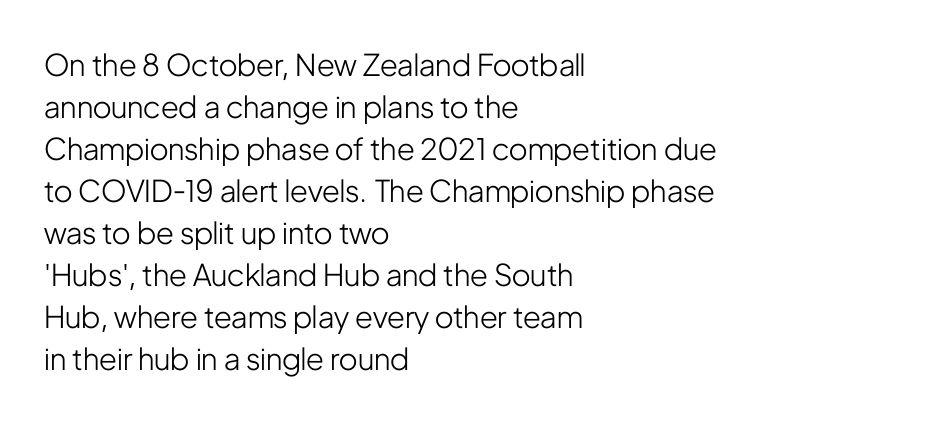
The image shows 30 px light, condensed sans-serif type, upright; set left-aligned, normal line spacing (1.4x), normal letter spacing, not underlined; low stroke contrast and a medium x-height.
